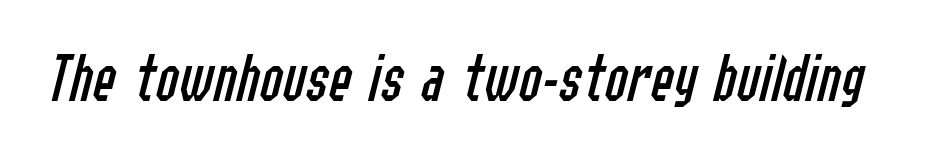
The image shows 69 px regular-weight, condensed type, italic (leaning right); set normal letter spacing, not underlined; low stroke contrast and a medium x-height.
